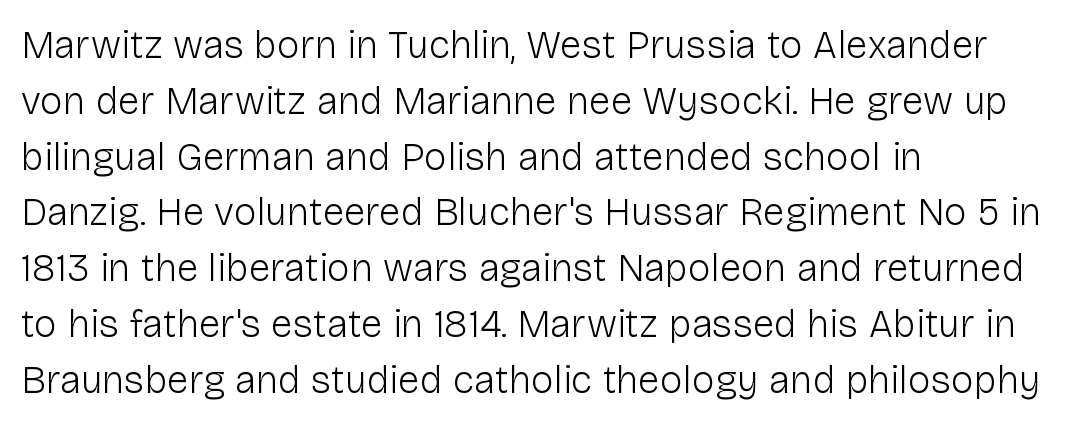
Q: Is the text bold? A: No.
Q: Is the text italic (slanted)? A: No, it is upright.
Q: Is the typeface a serif or a sans-serif typeface? A: Sans-serif.
Q: Is the text underlined? A: No.
Q: How is the paragraph aligned? A: Left-aligned.
Q: Is the spacing between letters normal or unusually wide? A: Normal.
Q: Is the spacing between lines tight, normal or loose? A: Normal.
Q: Width (condensed, normal, or wide)? A: Normal.
Q: Stroke contrast? A: Low.
Q: x-height? A: Medium.
Q: Monospaced? A: No.
